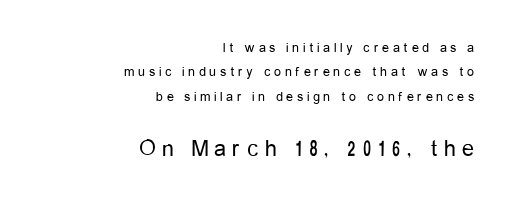
{"italic": "no", "bold": "no", "underline": "no", "align": "right", "line_spacing_ratio": 1.75, "letter_spacing": "wide", "letter_spacing_em": 0.26, "larger_block": "second", "size_ratio": 1.71, "glyph_px": 24}
